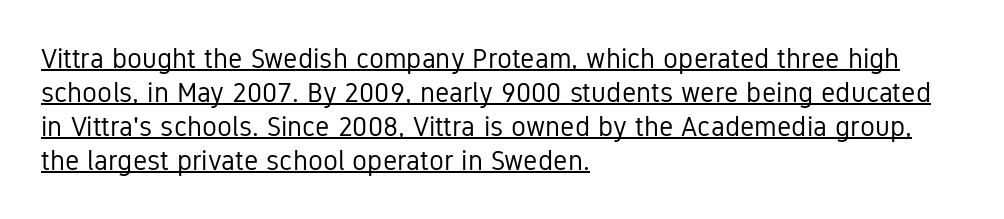
The image shows 28 px regular-weight, condensed sans-serif type, upright; set left-aligned, line spacing 1.21x, normal letter spacing, underlined; low stroke contrast and a medium x-height.
